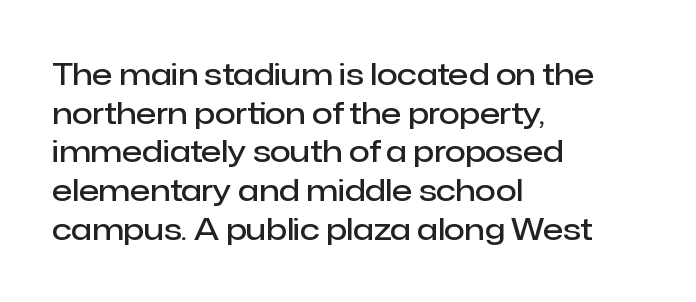
Q: Is the text bold? A: Semi-bold.
Q: Is the text italic (slanted)? A: No, it is upright.
Q: Is the typeface a serif or a sans-serif typeface? A: Sans-serif.
Q: Is the text underlined? A: No.
Q: How is the paragraph aligned? A: Left-aligned.
Q: Is the spacing between letters normal or unusually wide? A: Normal.
Q: Is the spacing between lines tight, normal or loose? A: Normal.
Q: Width (condensed, normal, or wide)? A: Normal.
Q: Stroke contrast? A: Low.
Q: x-height? A: Medium.
Q: Monospaced? A: No.
